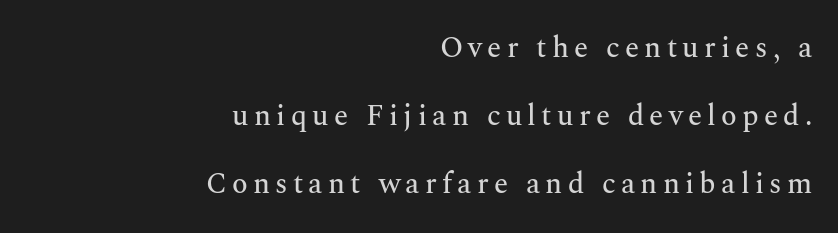
The designer dialed line spacing up above the default. The space directly below the letters is spotless. Proportional: the letters do not fall into vertical columns. Small tapered or slab feet sit at the stroke ends, so this counts as serif. Ascenders rise straight up at ninety degrees.
